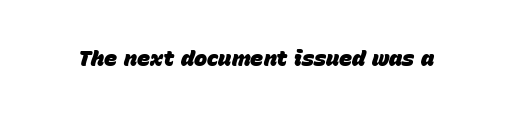
The image shows 22 px bold type, italic (leaning right); set normal letter spacing, not underlined.
